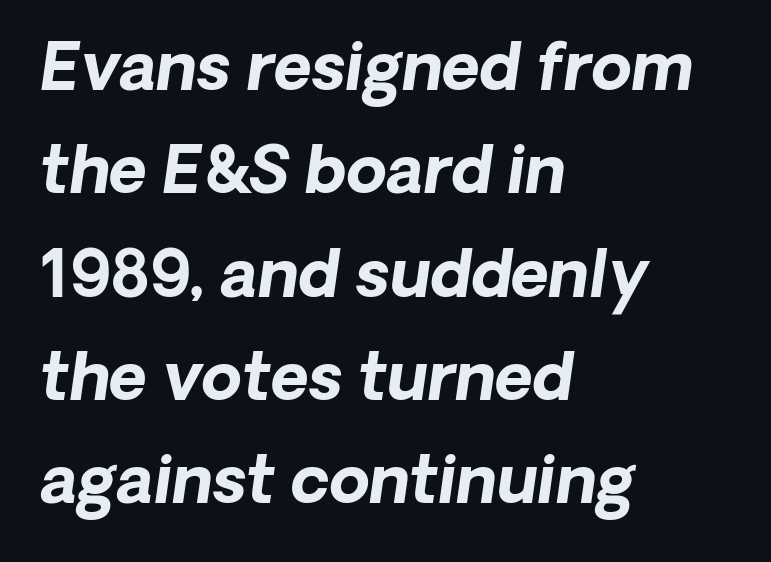
Q: Is the text bold? A: Yes.
Q: Is the typeface a serif or a sans-serif typeface? A: Sans-serif.
Q: Is the text underlined? A: No.
Q: How is the paragraph aligned? A: Left-aligned.
Q: Is the spacing between letters normal or unusually wide? A: Normal.
Q: Is the spacing between lines tight, normal or loose? A: Normal.
Q: Width (condensed, normal, or wide)? A: Normal.
Q: Stroke contrast? A: Low.
Q: x-height? A: Medium.
Q: Monospaced? A: No.
